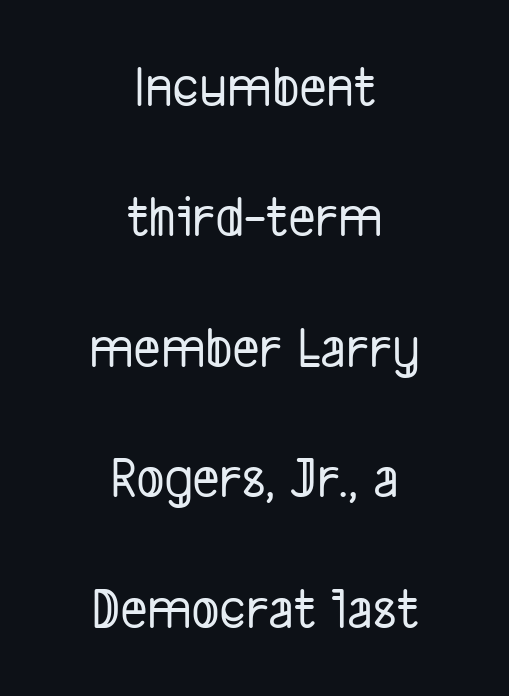
Q: Is the typeface a serif or a sans-serif typeface? A: Sans-serif.
Q: Is the text underlined? A: No.
Q: How is the paragraph aligned? A: Centered.
Q: Is the spacing between letters normal or unusually wide? A: Normal.
Q: Is the spacing between lines tight, normal or loose? A: Loose.
Q: Width (condensed, normal, or wide)? A: Condensed.
Q: Stroke contrast? A: Low.
Q: x-height? A: Medium.
Q: Monospaced? A: No.
